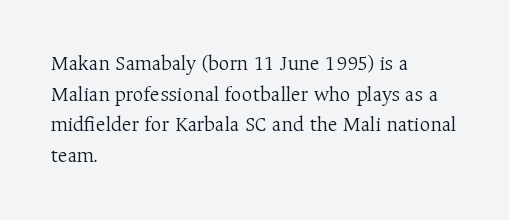
Q: Is the text bold? A: No.
Q: Is the text italic (slanted)? A: No, it is upright.
Q: Is the text underlined? A: No.
Q: How is the paragraph aligned? A: Left-aligned.
Q: Is the spacing between letters normal or unusually wide? A: Normal.
Q: Is the spacing between lines tight, normal or loose? A: Normal.
